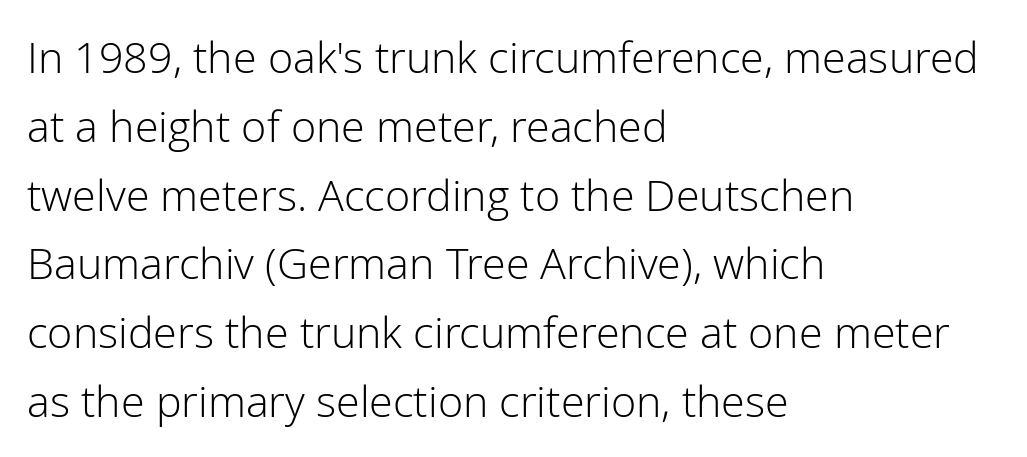
{"serif": "no", "italic": "no", "bold": "no", "weight": "light", "width": "normal", "stroke_contrast": "low", "x_height": "medium", "monospaced": "no", "underline": "no", "align": "left", "line_spacing": "normal", "line_spacing_ratio": 1.6, "letter_spacing": "normal", "letter_spacing_em": 0.0, "glyph_px": 43}
